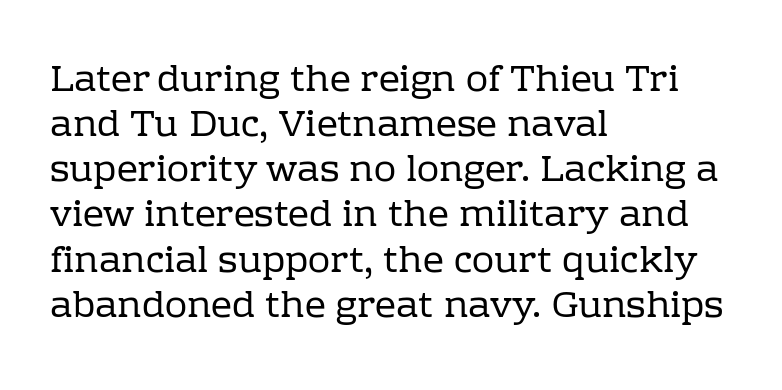
Q: Is the text bold? A: No.
Q: Is the text italic (slanted)? A: No, it is upright.
Q: Is the typeface a serif or a sans-serif typeface? A: Serif.
Q: Is the text underlined? A: No.
Q: How is the paragraph aligned? A: Left-aligned.
Q: Is the spacing between letters normal or unusually wide? A: Normal.
Q: Width (condensed, normal, or wide)? A: Normal.
Q: Stroke contrast? A: Low.
Q: x-height? A: Medium.
Q: Monospaced? A: No.
